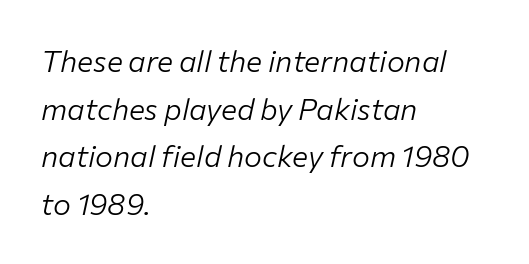
A bare baseline throughout the passage. Default kerning and tracking; the words read as compact shapes. The letters advance in unequal steps, a hallmark of proportional type. Tall strokes in this sample are angled rather than plumb. Stems and bowls with no extra thickness — not bold.
